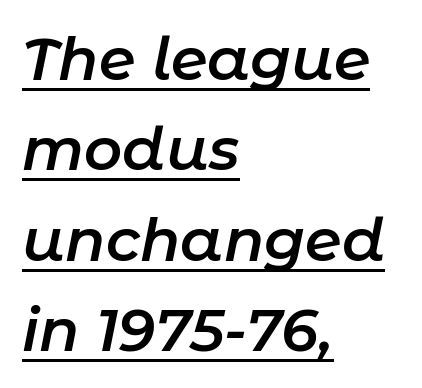
{"italic": "yes", "lean": "right", "slant_degrees": 11, "bold": "semi", "weight": "semibold", "width": "normal", "stroke_contrast": "low", "x_height": "medium", "monospaced": "no", "underline": "yes", "align": "left", "line_spacing": "normal", "line_spacing_ratio": 1.53, "letter_spacing": "normal", "letter_spacing_em": 0.0, "glyph_px": 59}
